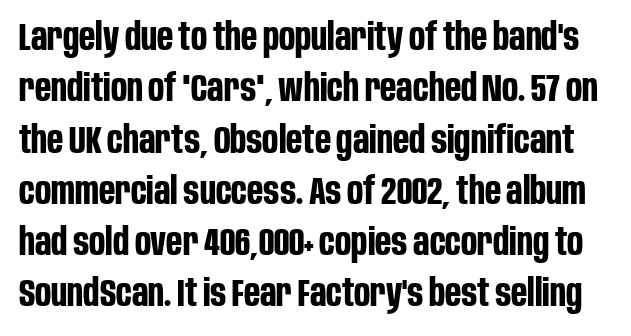
Q: Is the text bold? A: Yes.
Q: Is the text italic (slanted)? A: No, it is upright.
Q: Is the typeface a serif or a sans-serif typeface? A: Sans-serif.
Q: Is the text underlined? A: No.
Q: Is the spacing between letters normal or unusually wide? A: Normal.
Q: Is the spacing between lines tight, normal or loose? A: Normal.
Q: Width (condensed, normal, or wide)? A: Condensed.
Q: Stroke contrast? A: Low.
Q: x-height? A: Large.
Q: Monospaced? A: No.
